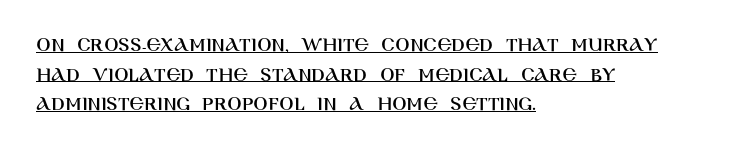
{"italic": "no", "underline": "yes", "align": "left", "line_spacing": "normal", "line_spacing_ratio": 1.41, "letter_spacing": "normal", "letter_spacing_em": 0.0, "glyph_px": 21}
